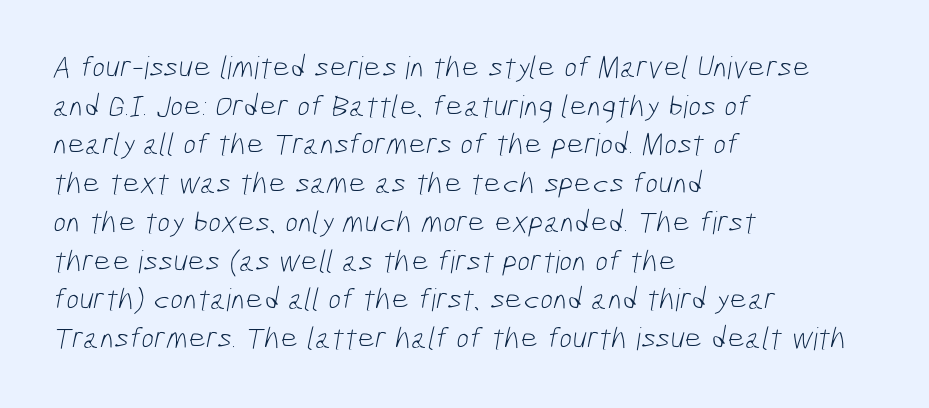
{"serif": "no", "bold": "no", "weight": "light", "width": "condensed", "stroke_contrast": "low", "x_height": "medium", "monospaced": "no", "underline": "no", "align": "left", "line_spacing": "normal", "line_spacing_ratio": 1.25, "letter_spacing": "normal", "letter_spacing_em": 0.0, "glyph_px": 31}
